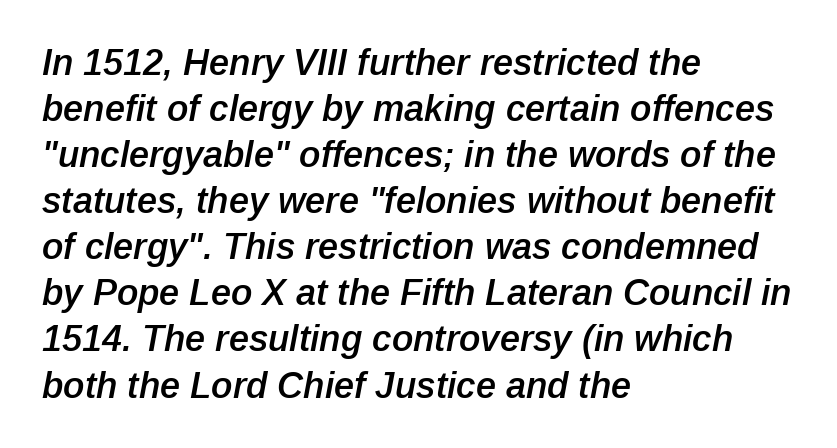
The image shows 36 px semibold type, italic (leaning right); set left-aligned, normal line spacing (1.28x), normal letter spacing, not underlined; low stroke contrast and a medium x-height.
